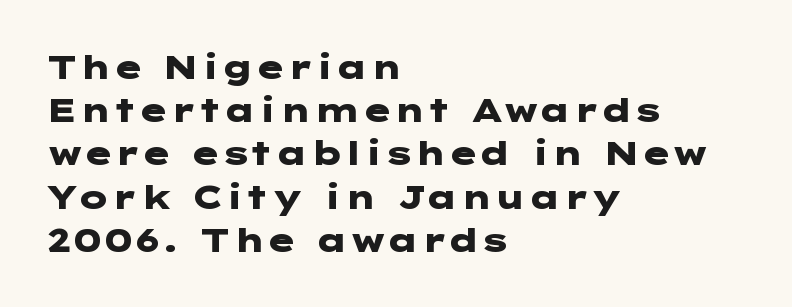
{"serif": "no", "italic": "no", "bold": "yes", "weight": "heavy", "width": "wide", "stroke_contrast": "low", "x_height": "medium", "underline": "no", "align": "left", "line_spacing": "normal", "line_spacing_ratio": 1.31, "letter_spacing": "normal", "letter_spacing_em": 0.0, "glyph_px": 33}
